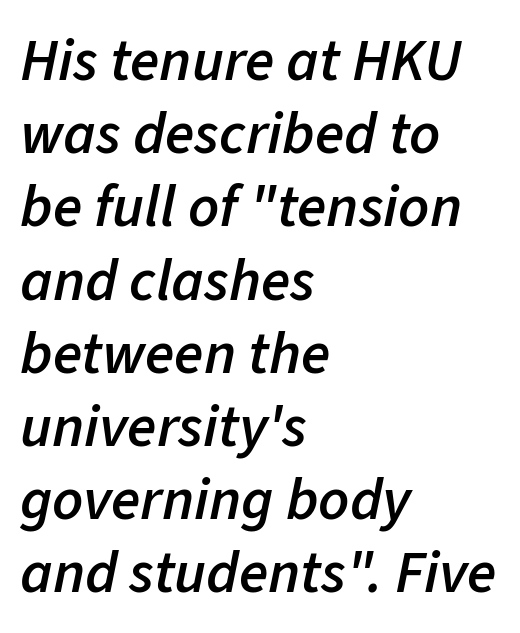
The image shows 60 px semibold type, italic (leaning right); set left-aligned, line spacing 1.22x, normal letter spacing, not underlined; low stroke contrast and a medium x-height.
